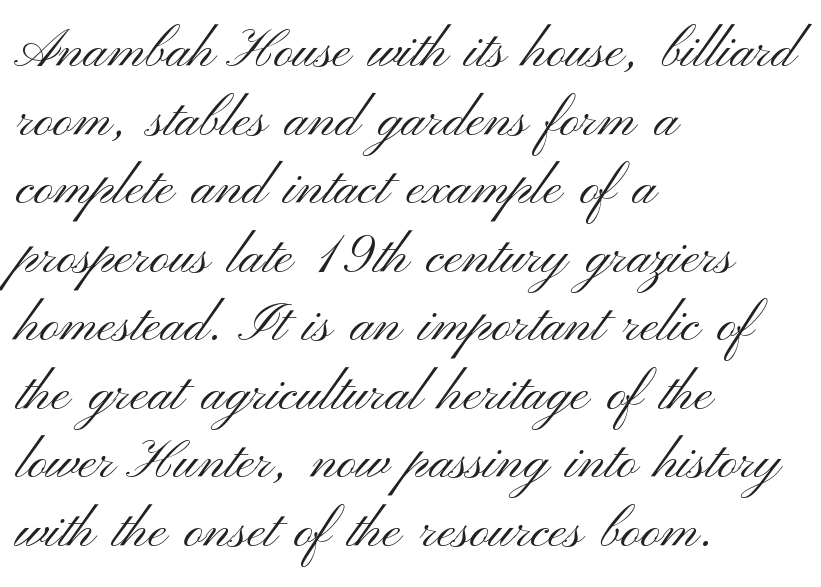
Q: Is the text bold? A: No.
Q: Is the text italic (slanted)? A: Yes.
Q: Is the typeface a serif or a sans-serif typeface? A: Sans-serif.
Q: Is the text underlined? A: No.
Q: How is the paragraph aligned? A: Left-aligned.
Q: Is the spacing between letters normal or unusually wide? A: Normal.
Q: Is the spacing between lines tight, normal or loose? A: Normal.
Q: Width (condensed, normal, or wide)? A: Wide.
Q: Stroke contrast? A: Medium.
Q: x-height? A: Small.
Q: Monospaced? A: No.
